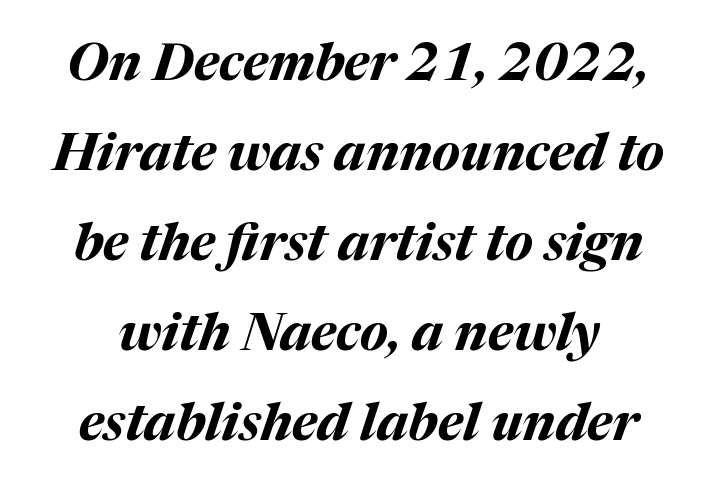
Q: Is the text bold? A: Yes.
Q: Is the text italic (slanted)? A: Yes, it leans right by about 17 degrees.
Q: Is the text underlined? A: No.
Q: Is the spacing between letters normal or unusually wide? A: Normal.
Q: Width (condensed, normal, or wide)? A: Normal.
Q: Stroke contrast? A: Medium.
Q: x-height? A: Medium.
Q: Monospaced? A: No.
